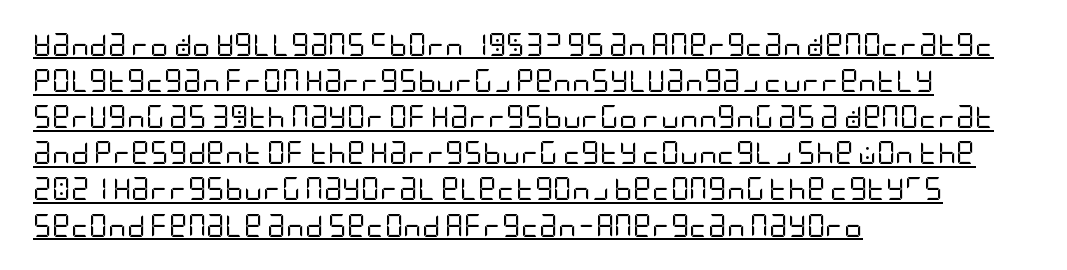
The rendering uses the underline text-decoration. Stems here are at most as thick as an everyday book face. The rag falls on the right side of this text block. Ascenders rise straight up at ninety degrees.
